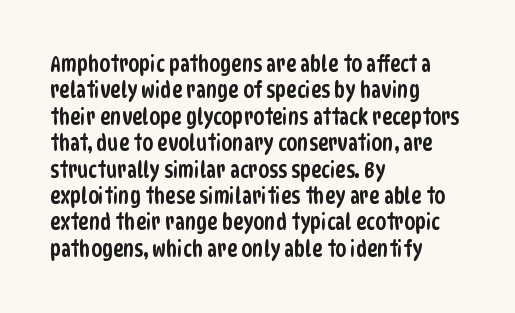
{"underline": "no", "align": "left", "line_spacing_ratio": 1.2, "letter_spacing": "normal", "letter_spacing_em": 0.0, "glyph_px": 22}
